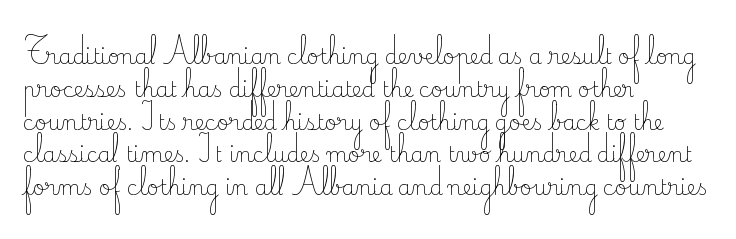
{"italic": "no", "bold": "no", "underline": "no", "align": "left", "line_spacing": "normal", "line_spacing_ratio": 1.56, "letter_spacing": "normal", "letter_spacing_em": 0.0, "glyph_px": 21}
